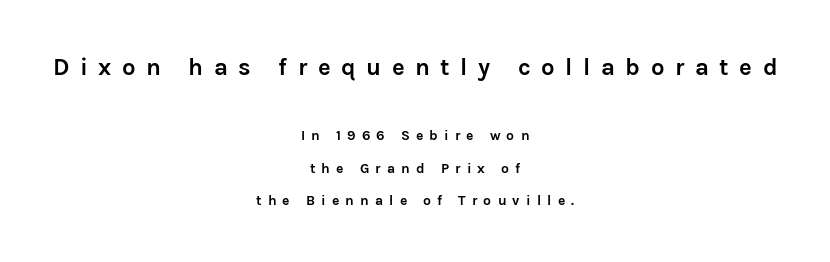
{"italic": "no", "bold": "yes", "underline": "no", "align": "center", "line_spacing": "loose", "line_spacing_ratio": 2.33, "letter_spacing": "wide", "letter_spacing_em": 0.44, "larger_block": "first", "size_ratio": 1.71, "glyph_px": 24}
